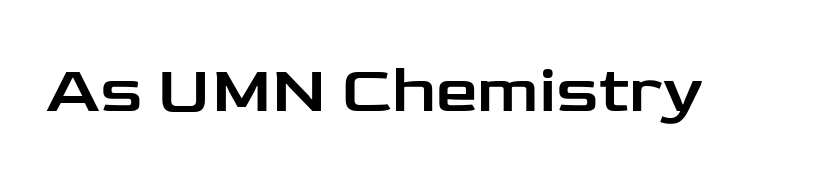
{"serif": "no", "italic": "no", "width": "wide", "stroke_contrast": "low", "x_height": "medium", "monospaced": "no", "underline": "no", "letter_spacing": "normal", "letter_spacing_em": 0.0, "glyph_px": 67}
